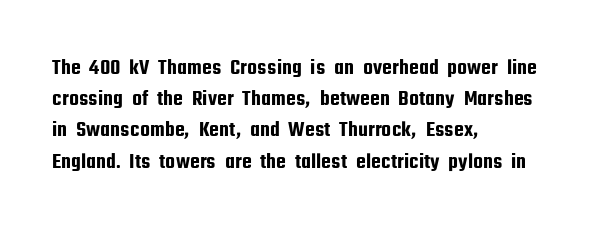
The image shows 22 px text type, upright; set left-aligned, normal line spacing (1.42x), normal letter spacing, not underlined.
